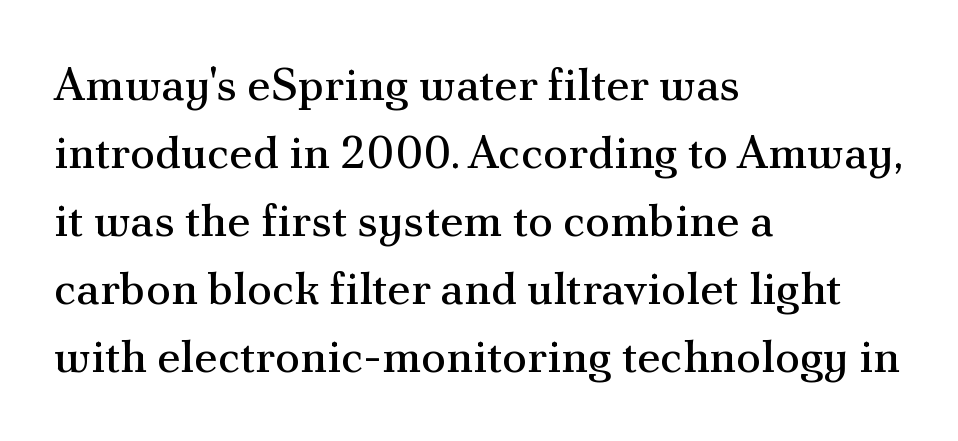
Q: Is the text bold? A: No.
Q: Is the text italic (slanted)? A: No, it is upright.
Q: Is the typeface a serif or a sans-serif typeface? A: Serif.
Q: Is the text underlined? A: No.
Q: How is the paragraph aligned? A: Left-aligned.
Q: Is the spacing between letters normal or unusually wide? A: Normal.
Q: Is the spacing between lines tight, normal or loose? A: Normal.
Q: Width (condensed, normal, or wide)? A: Normal.
Q: Stroke contrast? A: Medium.
Q: x-height? A: Small.
Q: Monospaced? A: No.
